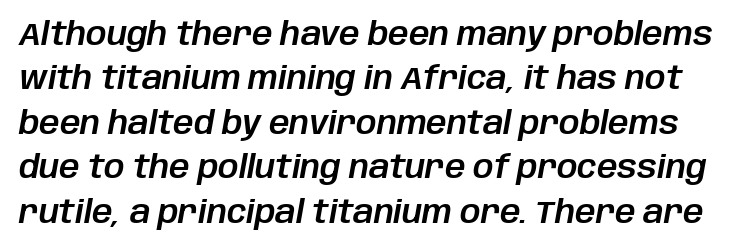
You could call the tracking neutral — neither tight nor loose. Lines of text with bare space underneath. When letters slant like this, we call the style italic. Successive baselines arrive at the customary interval. The letters advance in unequal steps, a hallmark of proportional type.
